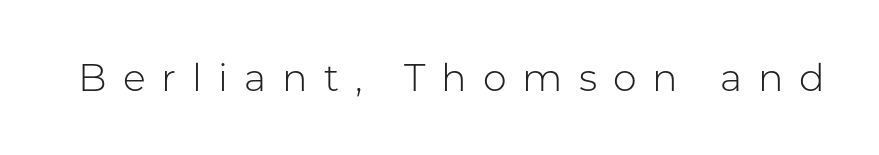
Q: Is the text bold? A: No.
Q: Is the text italic (slanted)? A: No, it is upright.
Q: Is the typeface a serif or a sans-serif typeface? A: Sans-serif.
Q: Is the text underlined? A: No.
Q: Is the spacing between letters normal or unusually wide? A: Unusually wide.
Q: Width (condensed, normal, or wide)? A: Normal.
Q: Stroke contrast? A: Low.
Q: x-height? A: Medium.
Q: Monospaced? A: No.
